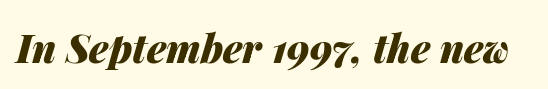
The image shows 39 px heavy type, italic (leaning right); set normal letter spacing, not underlined; medium stroke contrast and a medium x-height.
